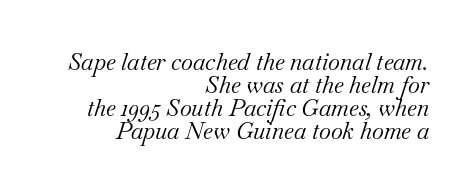
Unbolded letterforms with no extra heft. Rows of type sit shoulder to shoulder in the vertical direction. It's the slanting kind of type. Quick note: underline off. Where is the straight margin? On the right.
